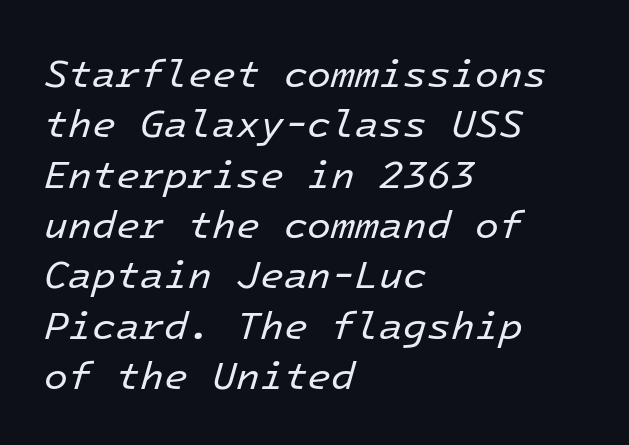
Q: Is the text bold? A: No.
Q: Is the text italic (slanted)? A: Yes, it leans right by about 16 degrees.
Q: Is the text underlined? A: No.
Q: How is the paragraph aligned? A: Left-aligned.
Q: Is the spacing between letters normal or unusually wide? A: Normal.
Q: Is the spacing between lines tight, normal or loose? A: Normal.
Q: Width (condensed, normal, or wide)? A: Normal.
Q: Stroke contrast? A: Low.
Q: x-height? A: Medium.
Q: Monospaced? A: Yes.
